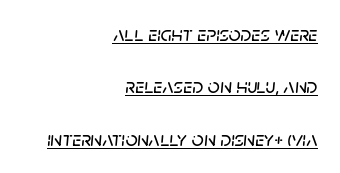
Check the space under the baseline: a stroke is drawn there. The typography opts for an oblique posture over an upright one. Line endings align vertically; line beginnings do not. The lines are spread far apart with generous leading. Observe the ordinary spacing: letters are neighbours, not strangers.
